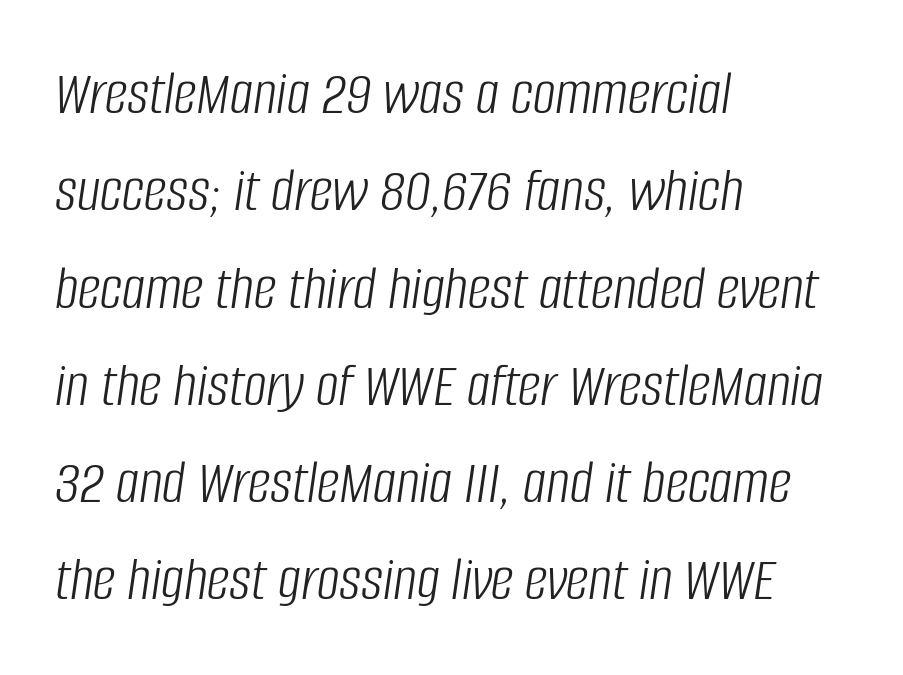
The image shows 64 px light, condensed type, italic (leaning right); set left-aligned, normal line spacing (1.52x), normal letter spacing, not underlined; low stroke contrast and a large x-height.
